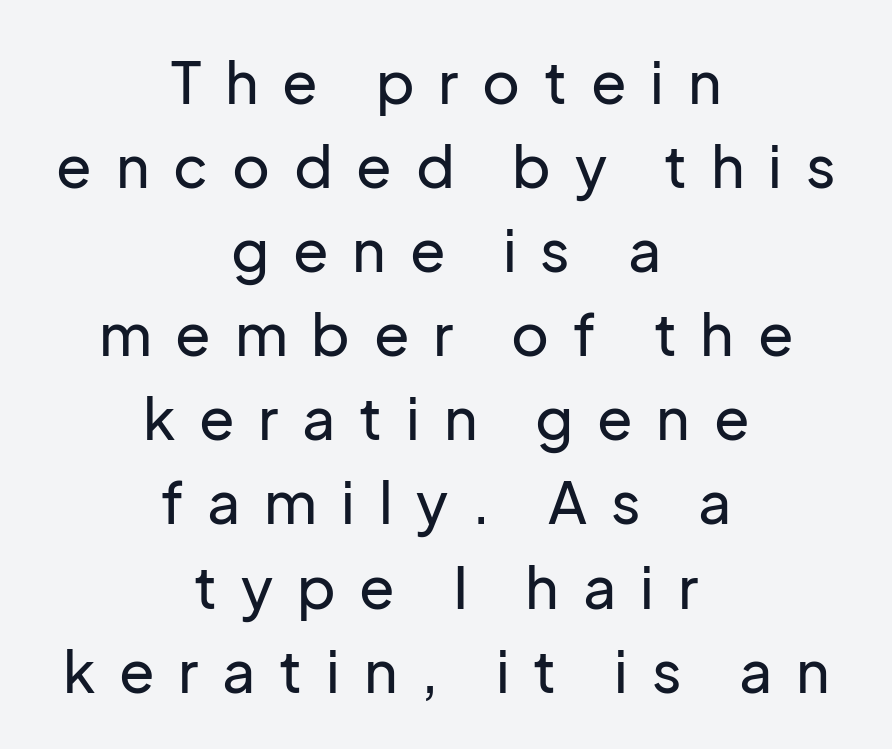
Q: Is the text italic (slanted)? A: No, it is upright.
Q: Is the typeface a serif or a sans-serif typeface? A: Sans-serif.
Q: Is the text underlined? A: No.
Q: How is the paragraph aligned? A: Centered.
Q: Is the spacing between letters normal or unusually wide? A: Unusually wide.
Q: Is the spacing between lines tight, normal or loose? A: Normal.
Q: Width (condensed, normal, or wide)? A: Normal.
Q: Stroke contrast? A: Low.
Q: x-height? A: Medium.
Q: Monospaced? A: No.
